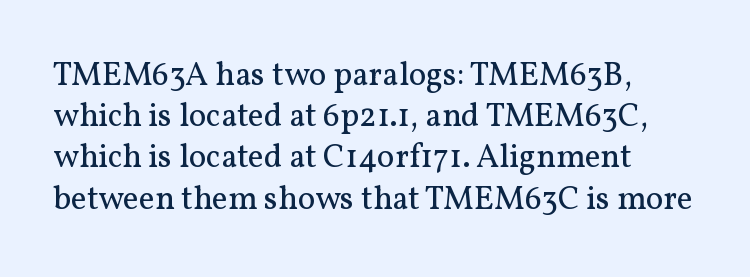
{"serif": "yes", "italic": "no", "bold": "no", "weight": "regular", "width": "normal", "stroke_contrast": "medium", "x_height": "medium", "monospaced": "no", "underline": "no", "align": "left", "line_spacing": "normal", "line_spacing_ratio": 1.25, "letter_spacing": "normal", "letter_spacing_em": 0.0, "glyph_px": 33}
